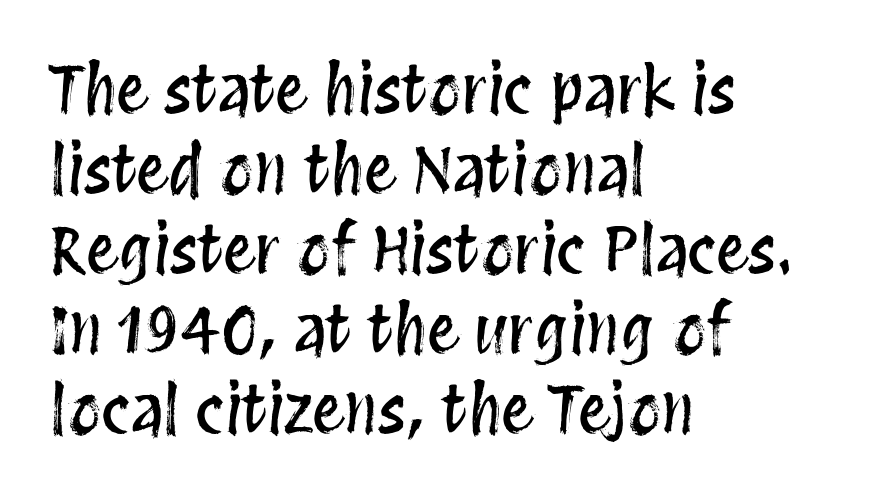
{"italic": "no", "width": "condensed", "stroke_contrast": "medium", "x_height": "large", "monospaced": "no", "underline": "no", "align": "left", "line_spacing_ratio": 1.23, "letter_spacing": "normal", "letter_spacing_em": 0.0, "glyph_px": 65}
